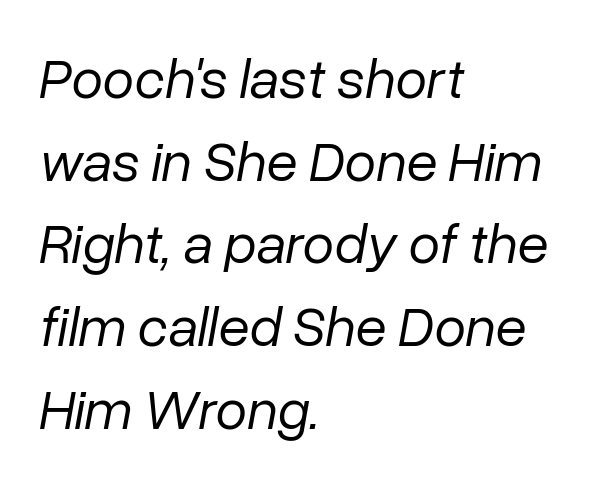
Q: Is the text bold? A: No.
Q: Is the text italic (slanted)? A: Yes, it leans right by about 10 degrees.
Q: Is the text underlined? A: No.
Q: How is the paragraph aligned? A: Left-aligned.
Q: Is the spacing between letters normal or unusually wide? A: Normal.
Q: Is the spacing between lines tight, normal or loose? A: Normal.
Q: Width (condensed, normal, or wide)? A: Normal.
Q: Stroke contrast? A: Low.
Q: x-height? A: Medium.
Q: Monospaced? A: No.
